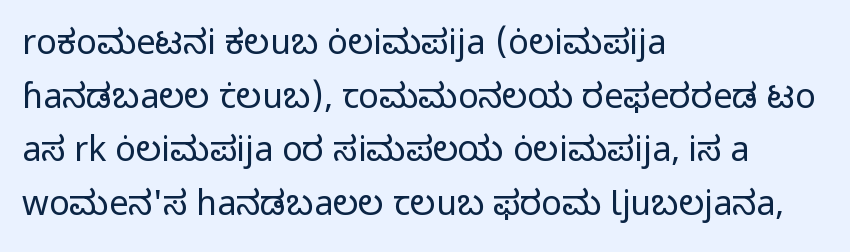
The image shows 34 px regular-weight sans-serif type, upright; set left-aligned, normal line spacing (1.58x), normal letter spacing, not underlined; low stroke contrast and a medium x-height.
